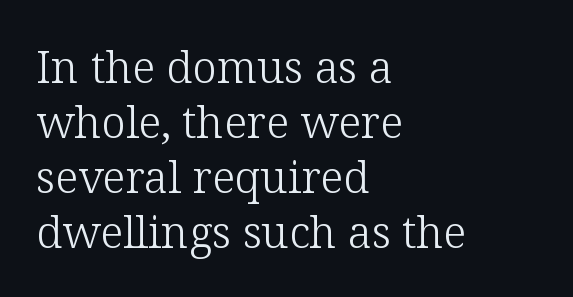
Are there feet on the stems? There are — it's a serif. Teacher's note: observe the even left margin — that is flush-left alignment. Vertical strokes here are truly vertical. The rows are spaced the way most documents space them. The words here are not underlined.
